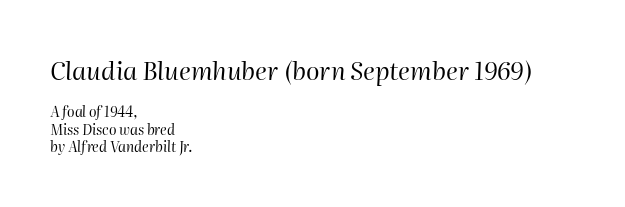
Letter spacing: default. This is not heavy type; no bold has been used. Rule under the text: the space is simply empty. Top chunk: large. Bottom chunk: small.
